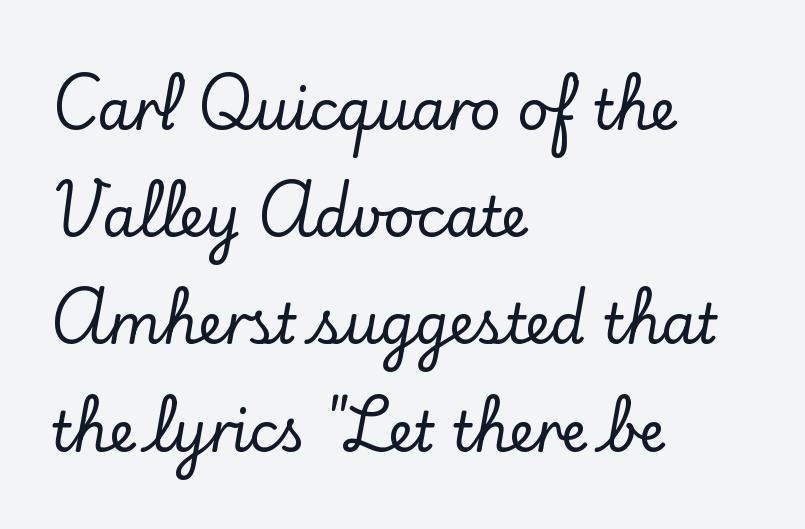
{"serif": "yes", "width": "normal", "stroke_contrast": "low", "x_height": "small", "monospaced": "no", "underline": "no", "align": "left", "line_spacing": "loose", "line_spacing_ratio": 1.95, "letter_spacing": "normal", "letter_spacing_em": 0.0, "glyph_px": 55}
